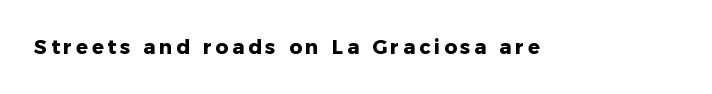
Q: Is the text bold? A: Yes.
Q: Is the text italic (slanted)? A: No, it is upright.
Q: Is the text underlined? A: No.
